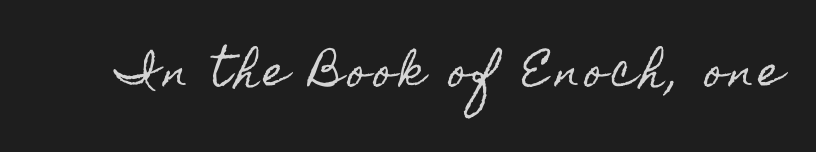
The image shows 40 px condensed type; set not underlined; a small x-height.
